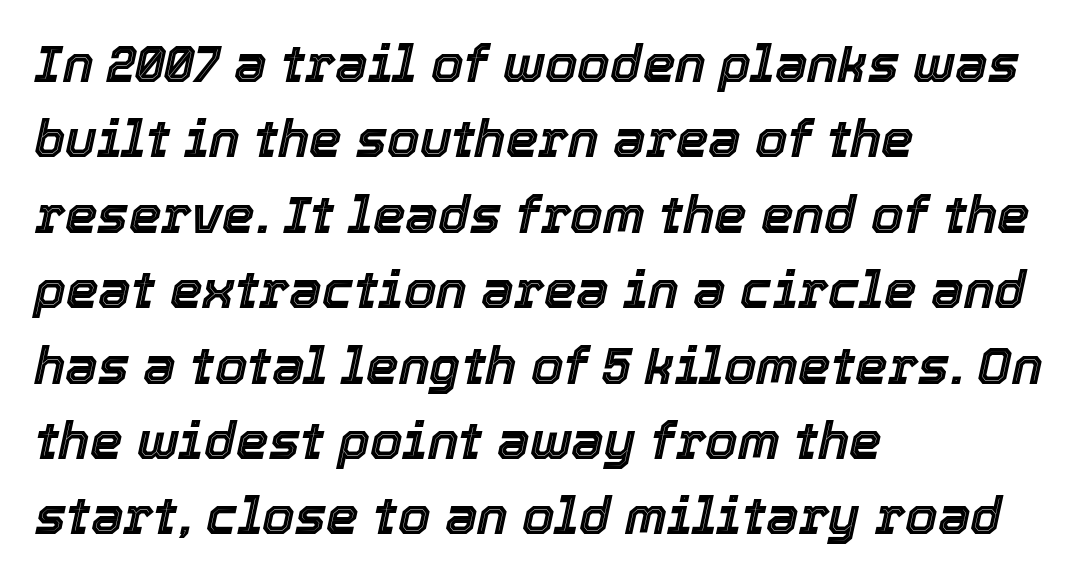
{"italic": "yes", "lean": "right", "slant_degrees": 12, "width": "normal", "x_height": "medium", "monospaced": "no", "underline": "no", "align": "left", "line_spacing": "normal", "line_spacing_ratio": 1.45, "letter_spacing": "normal", "letter_spacing_em": 0.0, "glyph_px": 52}
